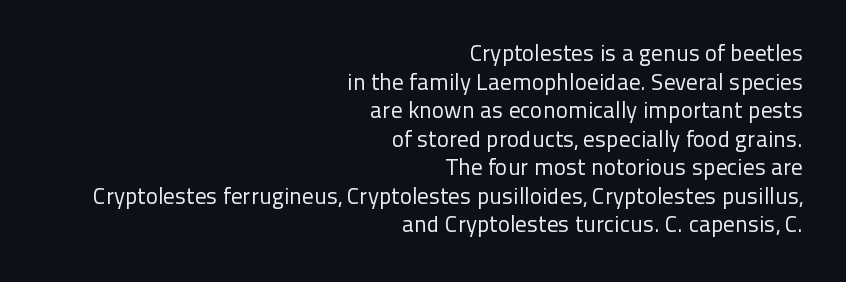
{"italic": "no", "bold": "no", "underline": "no", "align": "right", "line_spacing_ratio": 1.24, "letter_spacing": "normal", "letter_spacing_em": 0.0, "glyph_px": 23}
